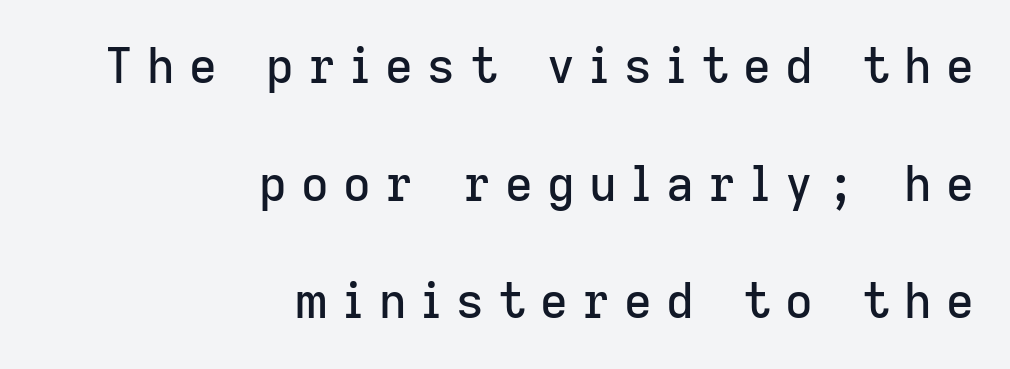
{"serif": "no", "italic": "no", "width": "normal", "stroke_contrast": "low", "x_height": "medium", "monospaced": "no", "underline": "no", "align": "right", "line_spacing": "loose", "line_spacing_ratio": 2.45, "letter_spacing": "wide", "letter_spacing_em": 0.3, "glyph_px": 48}
